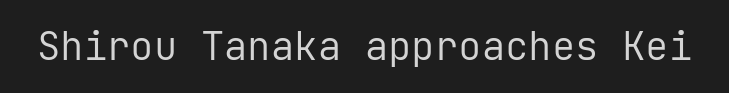
The image shows 39 px regular-weight sans-serif type, upright, monospaced; set normal letter spacing, not underlined; low stroke contrast and a medium x-height.
